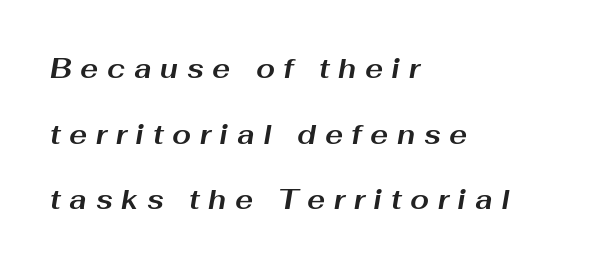
{"italic": "yes", "lean": "right", "slant_degrees": 10, "bold": "yes", "underline": "no", "align": "left", "line_spacing": "loose", "line_spacing_ratio": 2.43, "letter_spacing": "wide", "letter_spacing_em": 0.32, "glyph_px": 27}
